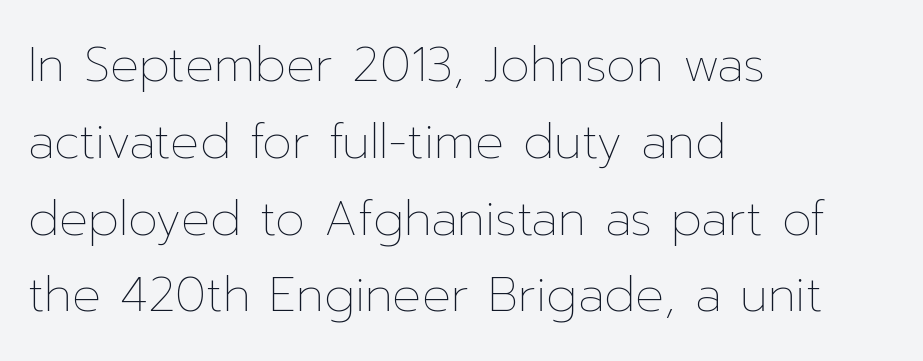
Q: Is the text bold? A: No.
Q: Is the text italic (slanted)? A: No, it is upright.
Q: Is the text underlined? A: No.
Q: How is the paragraph aligned? A: Left-aligned.
Q: Is the spacing between letters normal or unusually wide? A: Normal.
Q: Is the spacing between lines tight, normal or loose? A: Normal.
Q: Width (condensed, normal, or wide)? A: Normal.
Q: Stroke contrast? A: Low.
Q: x-height? A: Medium.
Q: Monospaced? A: No.
